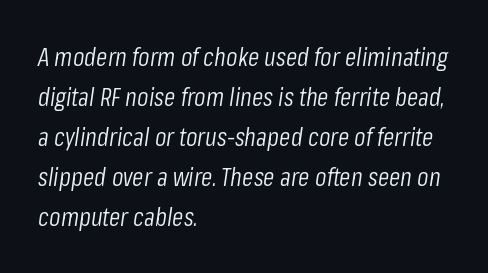
{"italic": "yes", "lean": "right", "slant_degrees": 8, "bold": "no", "underline": "no", "align": "left", "line_spacing": "normal", "line_spacing_ratio": 1.54, "letter_spacing": "normal", "letter_spacing_em": 0.0, "glyph_px": 26}
